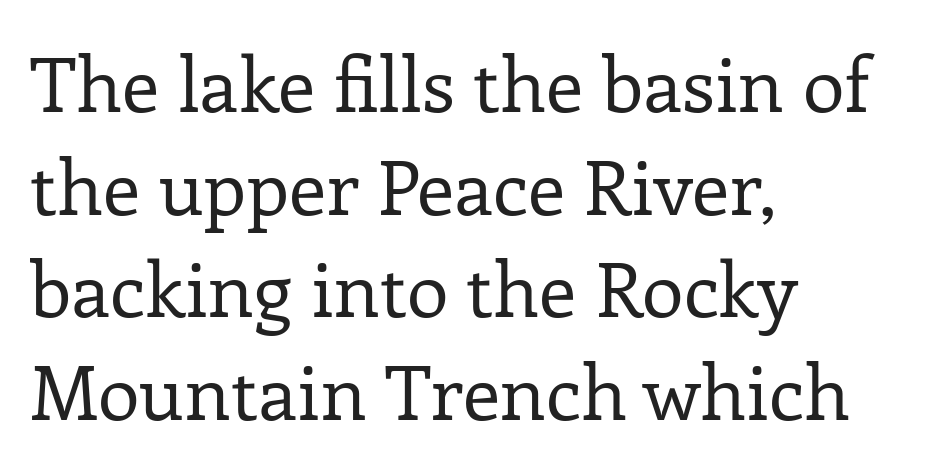
{"serif": "yes", "italic": "no", "bold": "no", "weight": "regular", "width": "normal", "stroke_contrast": "low", "x_height": "medium", "monospaced": "no", "underline": "no", "align": "left", "line_spacing": "normal", "line_spacing_ratio": 1.35, "letter_spacing": "normal", "letter_spacing_em": 0.0, "glyph_px": 76}
